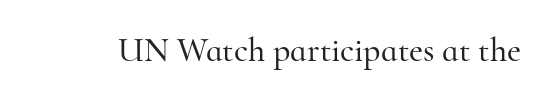
Q: Is the text italic (slanted)? A: No, it is upright.
Q: Is the typeface a serif or a sans-serif typeface? A: Serif.
Q: Is the text underlined? A: No.
Q: Is the spacing between letters normal or unusually wide? A: Normal.
Q: Width (condensed, normal, or wide)? A: Normal.
Q: Stroke contrast? A: High.
Q: x-height? A: Small.
Q: Monospaced? A: No.
